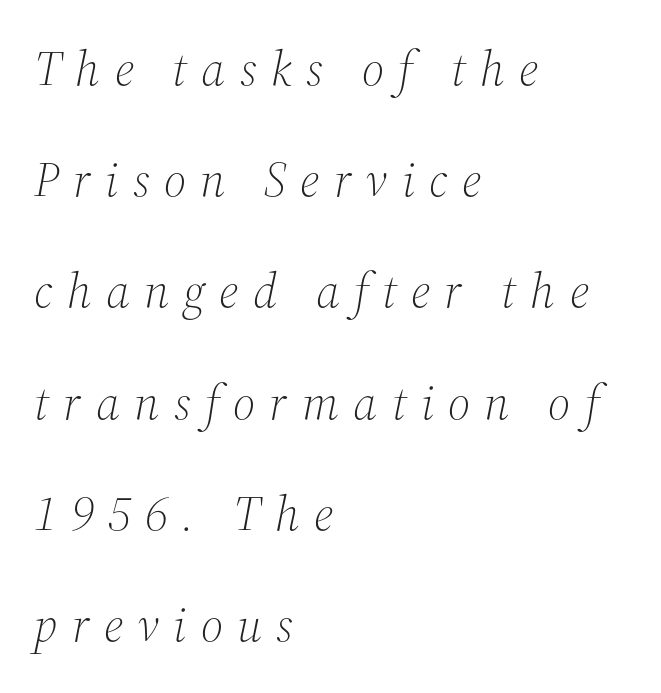
Q: Is the text bold? A: No.
Q: Is the text italic (slanted)? A: Yes, it leans right by about 12 degrees.
Q: Is the typeface a serif or a sans-serif typeface? A: Serif.
Q: Is the text underlined? A: No.
Q: How is the paragraph aligned? A: Left-aligned.
Q: Is the spacing between letters normal or unusually wide? A: Unusually wide.
Q: Is the spacing between lines tight, normal or loose? A: Loose.
Q: Width (condensed, normal, or wide)? A: Normal.
Q: Stroke contrast? A: Medium.
Q: x-height? A: Medium.
Q: Monospaced? A: No.
